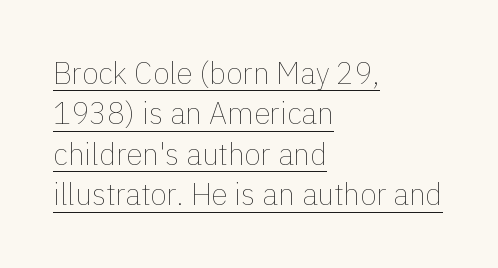
Q: Is the text bold? A: No.
Q: Is the text italic (slanted)? A: No, it is upright.
Q: Is the text underlined? A: Yes.
Q: How is the paragraph aligned? A: Left-aligned.
Q: Is the spacing between letters normal or unusually wide? A: Normal.
Q: Is the spacing between lines tight, normal or loose? A: Normal.
Q: Width (condensed, normal, or wide)? A: Normal.
Q: x-height? A: Medium.
Q: Monospaced? A: No.
